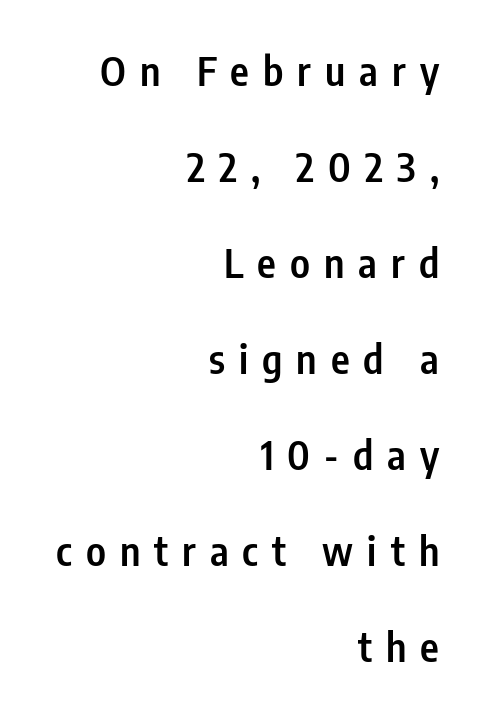
In terms of letterspacing, this is a distinctly airy, spread setting. Descenders are the only things crossing below the line. These lines are set flush right with a ragged left edge. The designer went with a sans here, leaving each stem footless.
